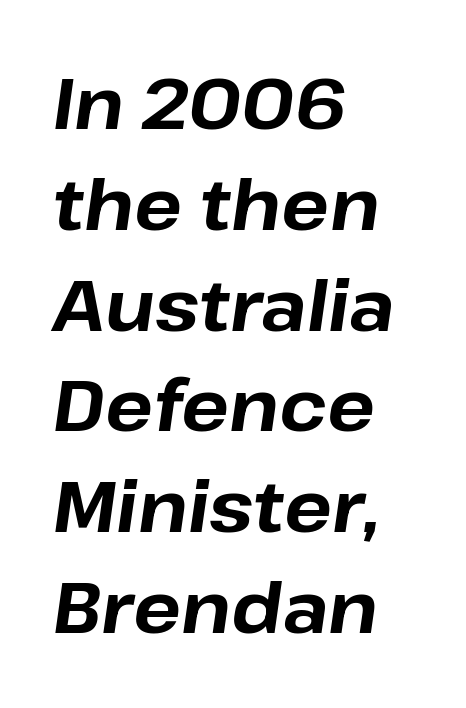
The image shows 71 px bold type, italic (leaning right); set left-aligned, normal line spacing (1.42x), normal letter spacing, not underlined; low stroke contrast and a medium x-height.
